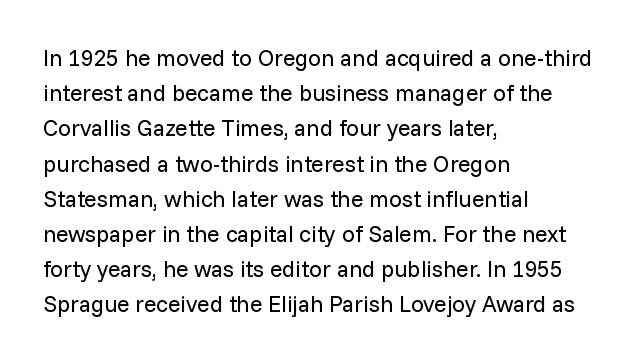
Q: Is the text bold? A: No.
Q: Is the text italic (slanted)? A: No, it is upright.
Q: Is the text underlined? A: No.
Q: How is the paragraph aligned? A: Left-aligned.
Q: Is the spacing between letters normal or unusually wide? A: Normal.
Q: Is the spacing between lines tight, normal or loose? A: Normal.
